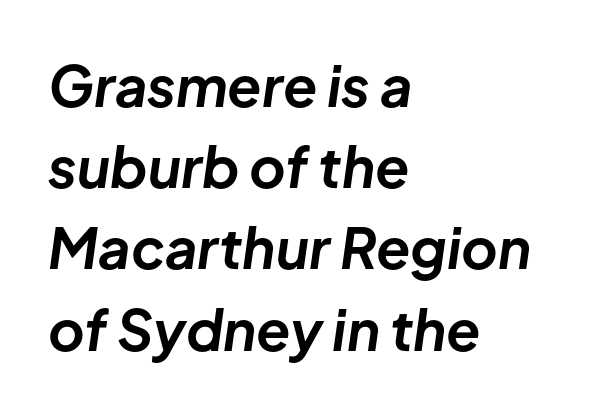
The image shows 56 px bold type, italic (leaning right); set left-aligned, normal line spacing (1.45x), normal letter spacing, not underlined; low stroke contrast and a medium x-height.
